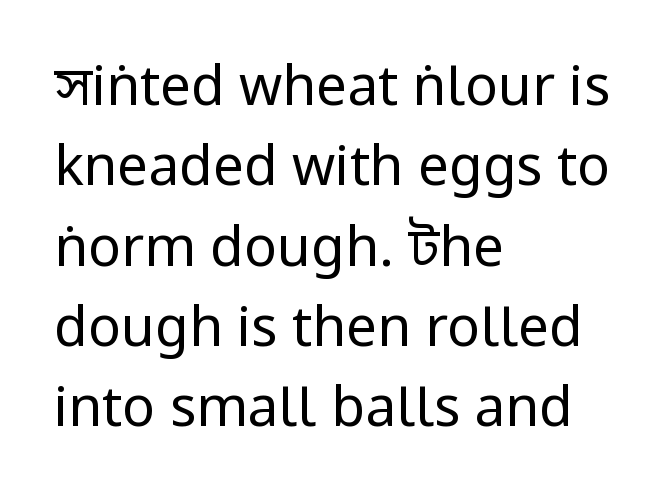
{"serif": "no", "italic": "no", "bold": "no", "weight": "regular", "width": "condensed", "stroke_contrast": "low", "x_height": "large", "monospaced": "no", "underline": "no", "align": "left", "line_spacing": "normal", "line_spacing_ratio": 1.46, "letter_spacing": "normal", "letter_spacing_em": 0.0, "glyph_px": 55}
